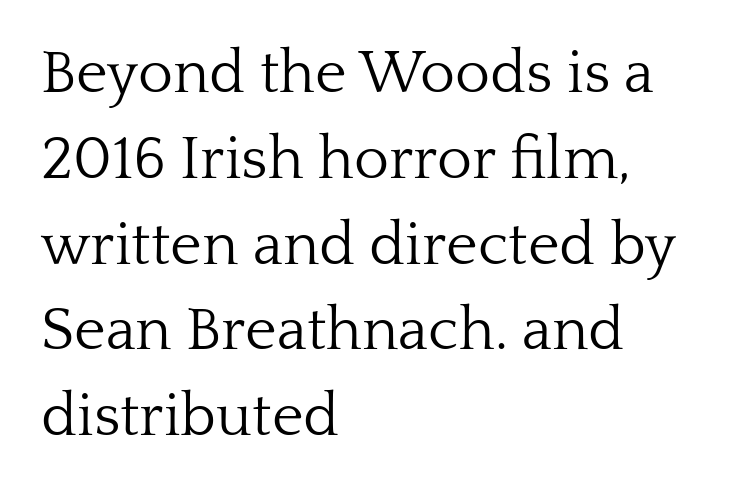
{"serif": "yes", "italic": "no", "bold": "no", "weight": "light", "width": "normal", "stroke_contrast": "low", "x_height": "medium", "monospaced": "no", "underline": "no", "align": "left", "line_spacing": "normal", "line_spacing_ratio": 1.43, "letter_spacing": "normal", "letter_spacing_em": 0.0, "glyph_px": 60}
